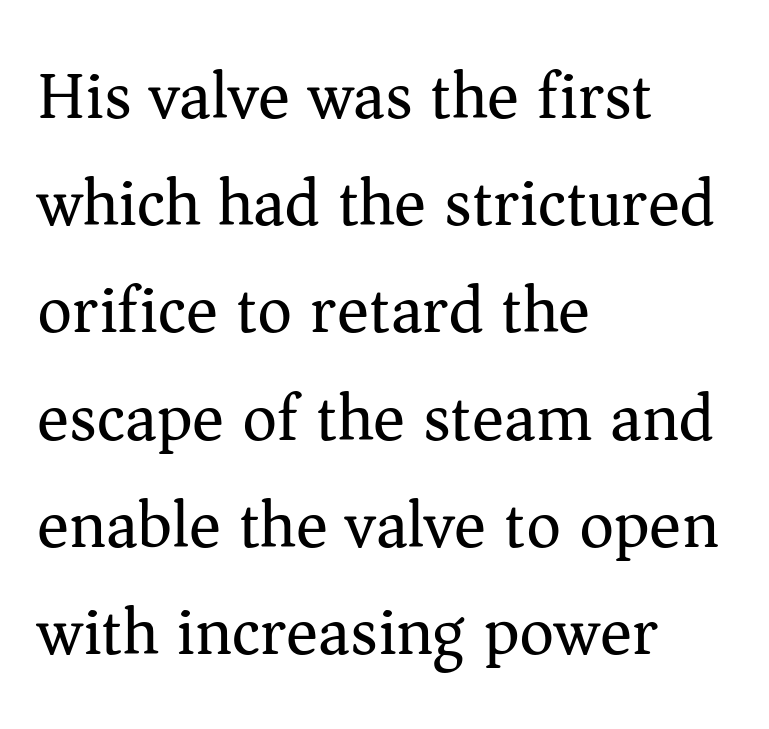
Q: Is the text bold? A: No.
Q: Is the text italic (slanted)? A: No, it is upright.
Q: Is the typeface a serif or a sans-serif typeface? A: Serif.
Q: Is the text underlined? A: No.
Q: How is the paragraph aligned? A: Left-aligned.
Q: Is the spacing between letters normal or unusually wide? A: Normal.
Q: Is the spacing between lines tight, normal or loose? A: Normal.
Q: Width (condensed, normal, or wide)? A: Normal.
Q: Stroke contrast? A: Medium.
Q: x-height? A: Medium.
Q: Monospaced? A: No.
